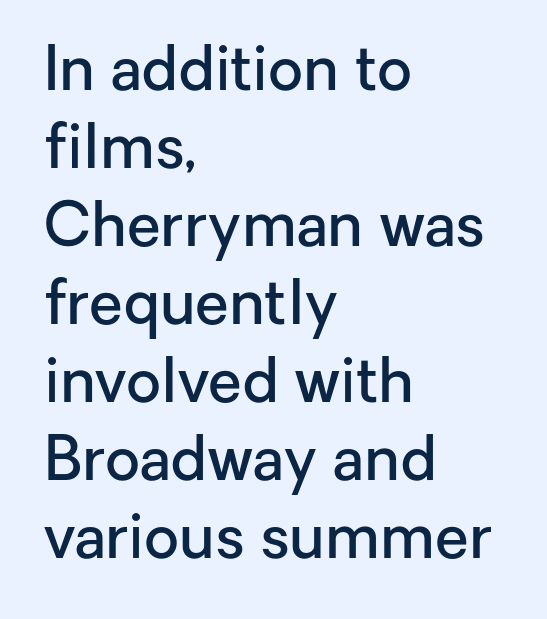
{"serif": "no", "italic": "no", "bold": "semi", "weight": "semibold", "width": "normal", "stroke_contrast": "low", "x_height": "medium", "monospaced": "no", "underline": "no", "align": "left", "line_spacing": "normal", "line_spacing_ratio": 1.28, "letter_spacing": "normal", "letter_spacing_em": 0.0, "glyph_px": 61}
